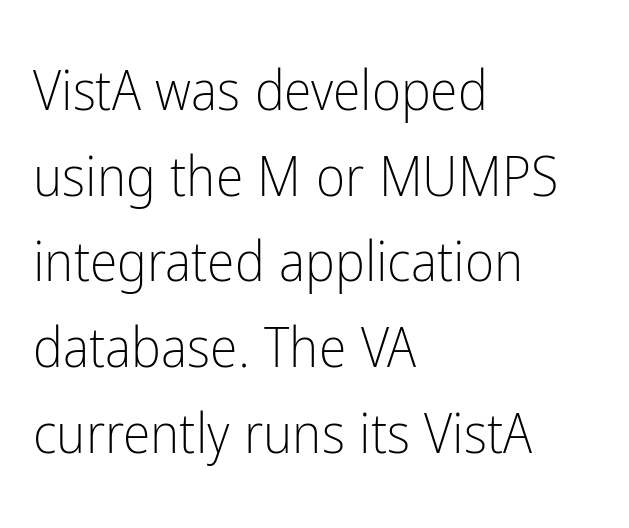
Q: Is the text bold? A: No.
Q: Is the text italic (slanted)? A: No, it is upright.
Q: Is the typeface a serif or a sans-serif typeface? A: Sans-serif.
Q: Is the text underlined? A: No.
Q: How is the paragraph aligned? A: Left-aligned.
Q: Is the spacing between letters normal or unusually wide? A: Normal.
Q: Is the spacing between lines tight, normal or loose? A: Normal.
Q: Width (condensed, normal, or wide)? A: Condensed.
Q: Stroke contrast? A: Low.
Q: x-height? A: Medium.
Q: Monospaced? A: No.
